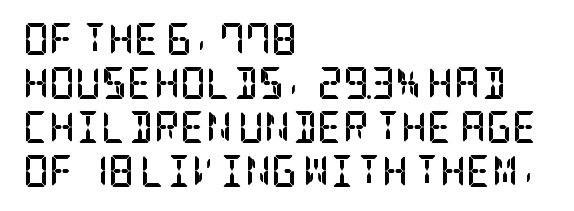
{"serif": "yes", "italic": "no", "bold": "yes", "weight": "semibold", "width": "condensed", "stroke_contrast": "low", "x_height": "large", "underline": "no", "align": "left", "line_spacing": "normal", "line_spacing_ratio": 1.38, "letter_spacing": "normal", "letter_spacing_em": 0.0, "glyph_px": 32}
